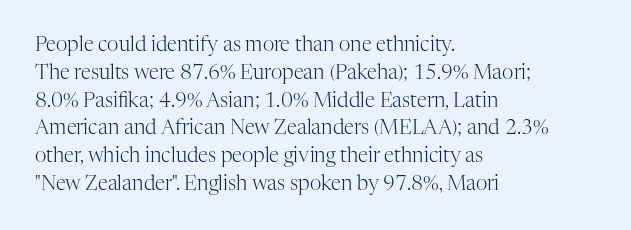
The image shows 20 px text type, upright; set left-aligned, normal line spacing (1.39x), normal letter spacing, not underlined.
